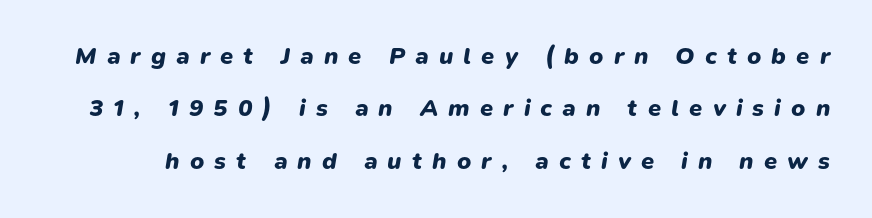
The image shows 24 px bold type, italic (leaning right); set loose line spacing (2.18x), unusually wide letter spacing (+0.42 em), not underlined.
